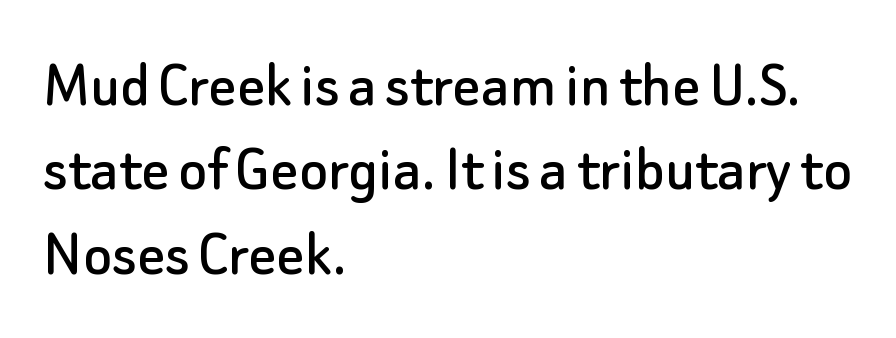
The image shows 68 px sans-serif type, upright; set left-aligned, line spacing 1.24x, normal letter spacing, not underlined; low stroke contrast and a small x-height.
